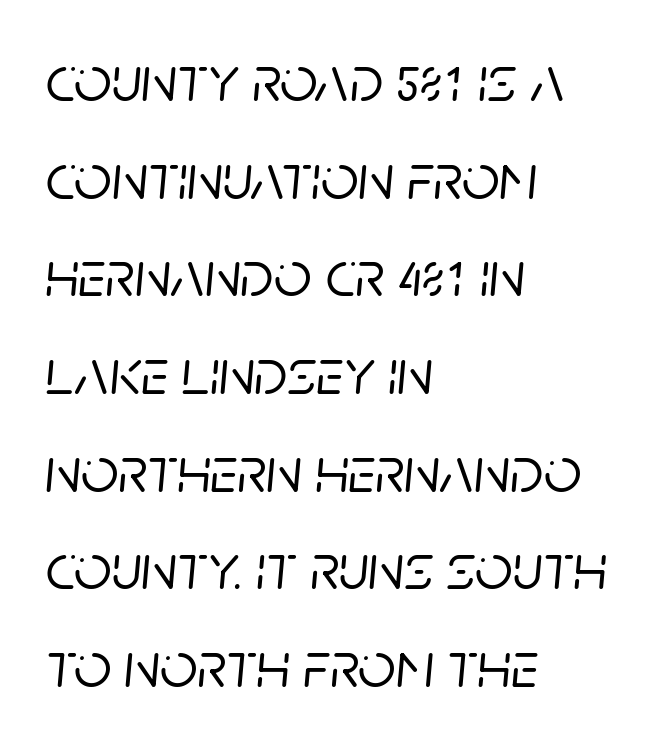
Italic? Definitely — the glyphs are oblique. These lines stack with their left ends in a neat column. The block of text has a typical density, with ordinary space between rows. Underline: absent. Proportional: the letters do not fall into vertical columns. Nothing unusual about the tracking: characters are spaced as the font intends.
